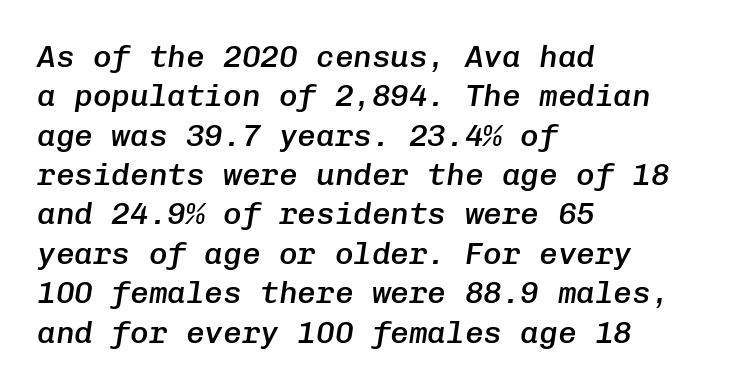
The image shows 31 px semibold type, italic (leaning right), monospaced; set left-aligned, normal line spacing (1.27x), normal letter spacing, not underlined; low stroke contrast and a medium x-height.
